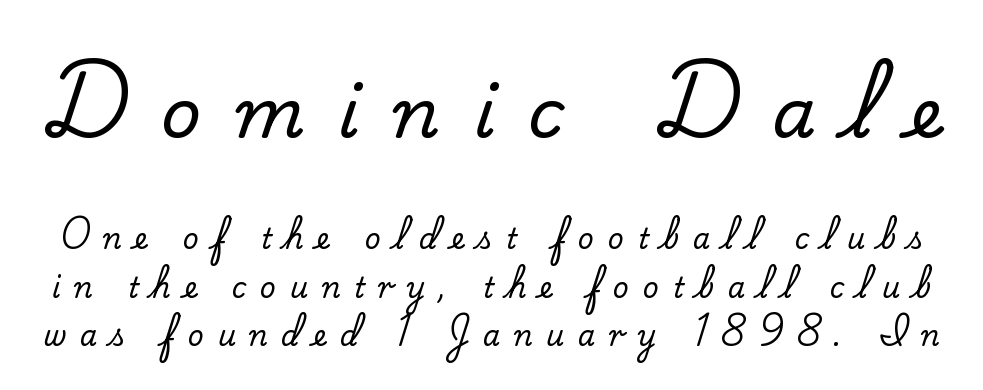
The image shows 70 px serif type; set line spacing 1.73x, unusually wide letter spacing (+0.48 em), not underlined; the first (top) block is 2.5x larger; low stroke contrast and a small x-height.
